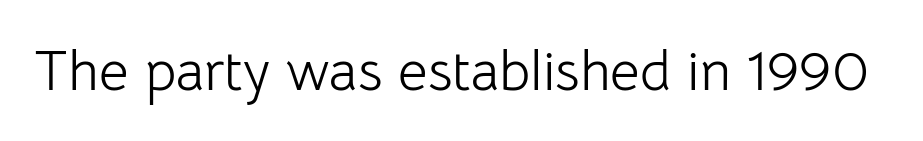
Q: Is the text bold? A: No.
Q: Is the text italic (slanted)? A: No, it is upright.
Q: Is the typeface a serif or a sans-serif typeface? A: Sans-serif.
Q: Is the text underlined? A: No.
Q: Is the spacing between letters normal or unusually wide? A: Normal.
Q: Width (condensed, normal, or wide)? A: Normal.
Q: Stroke contrast? A: Low.
Q: x-height? A: Medium.
Q: Monospaced? A: No.
